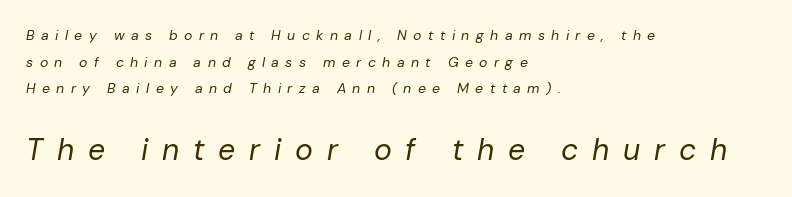
Varying glyph widths throughout — classic text-font behaviour. All the whitespace from short lines collects on the right. Any mark beneath the type? The region is blank. Spacing between characters has been opened up far beyond the box default. How would I describe the line gaps? Wide and relaxed.
